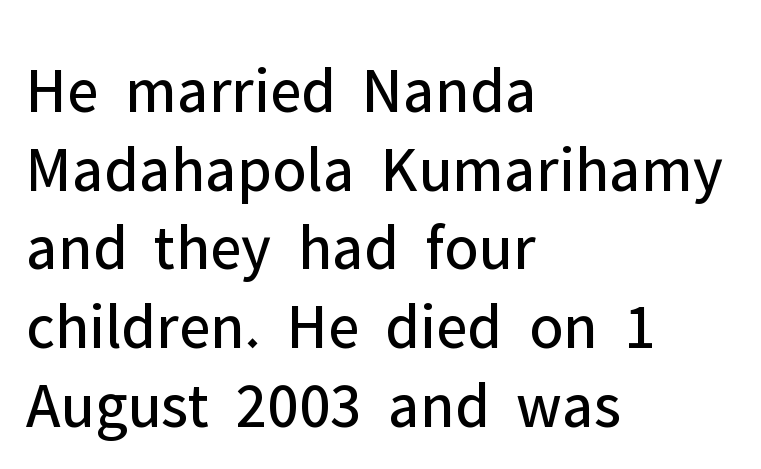
The glyphs in this specimen are sans serif. The font sits on the lighter half of the weight spectrum, regular included. The strip under each line holds only bare page. Characters follow at the spacing the type designer built in. Each letter keeps its own natural width here, so spacing adapts to shape. Alignment: flush left.
